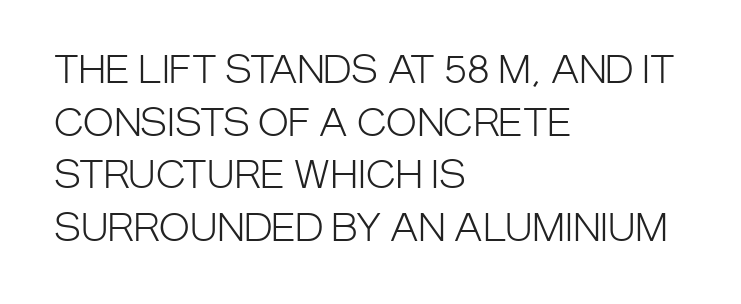
{"serif": "no", "italic": "no", "bold": "no", "weight": "light", "width": "condensed", "stroke_contrast": "low", "x_height": "large", "monospaced": "no", "underline": "no", "align": "left", "line_spacing": "normal", "line_spacing_ratio": 1.42, "letter_spacing": "normal", "letter_spacing_em": 0.0, "glyph_px": 37}
